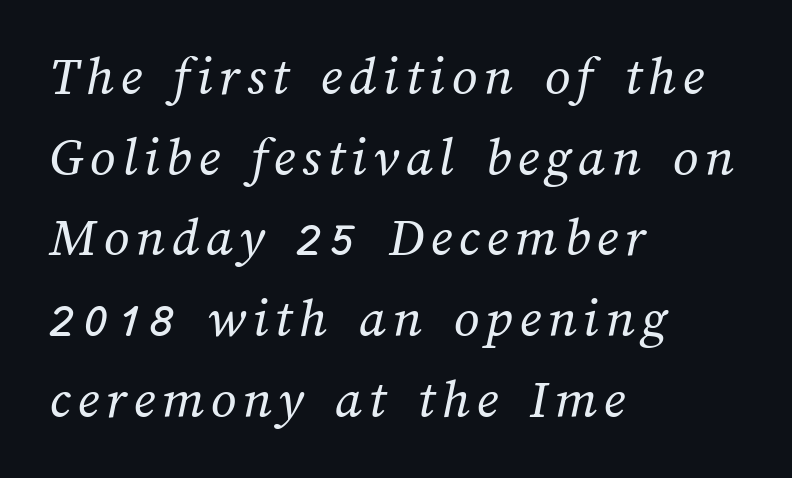
{"bold": "no", "weight": "regular", "width": "normal", "stroke_contrast": "medium", "x_height": "medium", "monospaced": "no", "underline": "no", "align": "left", "line_spacing": "normal", "line_spacing_ratio": 1.44, "glyph_px": 56}
